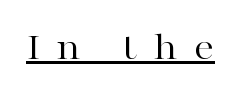
Q: Is the text bold? A: No.
Q: Is the text italic (slanted)? A: No, it is upright.
Q: Is the typeface a serif or a sans-serif typeface? A: Serif.
Q: Is the text underlined? A: Yes.
Q: Is the spacing between letters normal or unusually wide? A: Unusually wide.
Q: Width (condensed, normal, or wide)? A: Wide.
Q: Stroke contrast? A: High.
Q: x-height? A: Medium.
Q: Monospaced? A: No.
